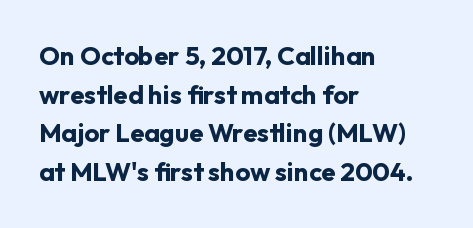
Leading: standard. Glyph-to-glyph distance matches everyday printed text. The face used here has the dense, thick strokes of a bold. These lines stack with their left ends in a neat column.
